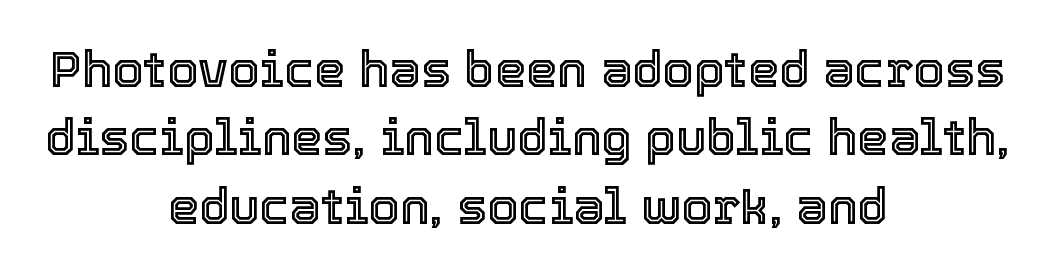
Q: Is the text italic (slanted)? A: No, it is upright.
Q: Is the text underlined? A: No.
Q: How is the paragraph aligned? A: Centered.
Q: Is the spacing between letters normal or unusually wide? A: Normal.
Q: Is the spacing between lines tight, normal or loose? A: Normal.
Q: Width (condensed, normal, or wide)? A: Normal.
Q: x-height? A: Medium.
Q: Monospaced? A: No.
